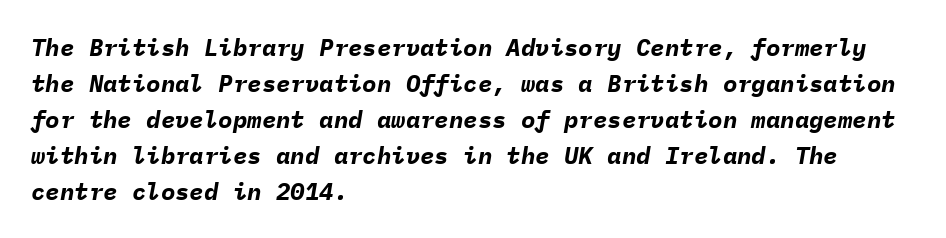
Posture: slanted. Underlining? Definitely not there. Every letter is thick-stroked: bold, no question. Honestly, the row spacing looks completely unremarkable. Horizontal alignment here is leftward, the default for most running prose. How are the letters spaced? Ordinarily, with no added tracking.
